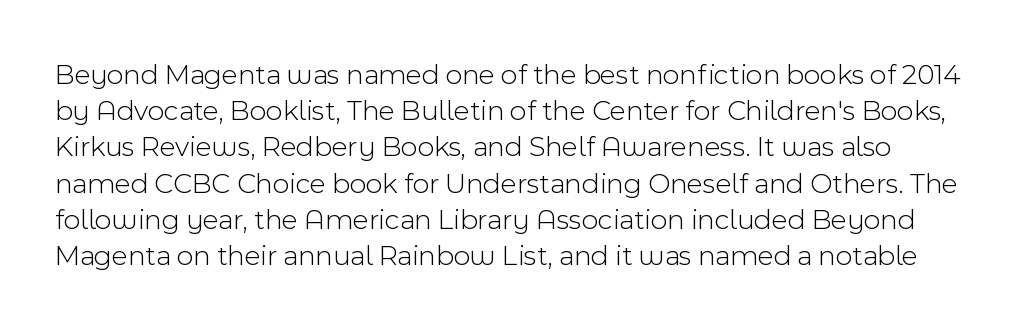
A quiet, ordinary-to-light weight characterises the typeface. In terms of letterform style, serifs are entirely absent. You could not count columns in this text — the font is proportionally spaced. A typesetter would call this leading conventional body-copy spacing.
